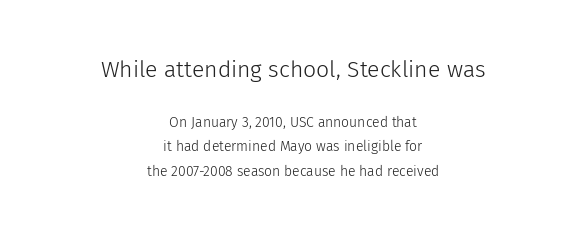
Honestly, the letter spacing is just normal — you wouldn't notice it. Note: larger setting up top, smaller setting below. Clear beneath every line of the passage. Neither beginnings nor endings align; midpoints do. Stems and bowls with no extra thickness — not bold.
